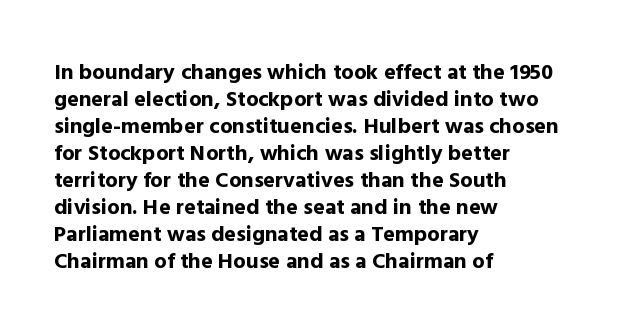
Q: Is the text bold? A: Yes.
Q: Is the text italic (slanted)? A: No, it is upright.
Q: Is the text underlined? A: No.
Q: How is the paragraph aligned? A: Left-aligned.
Q: Is the spacing between letters normal or unusually wide? A: Normal.
